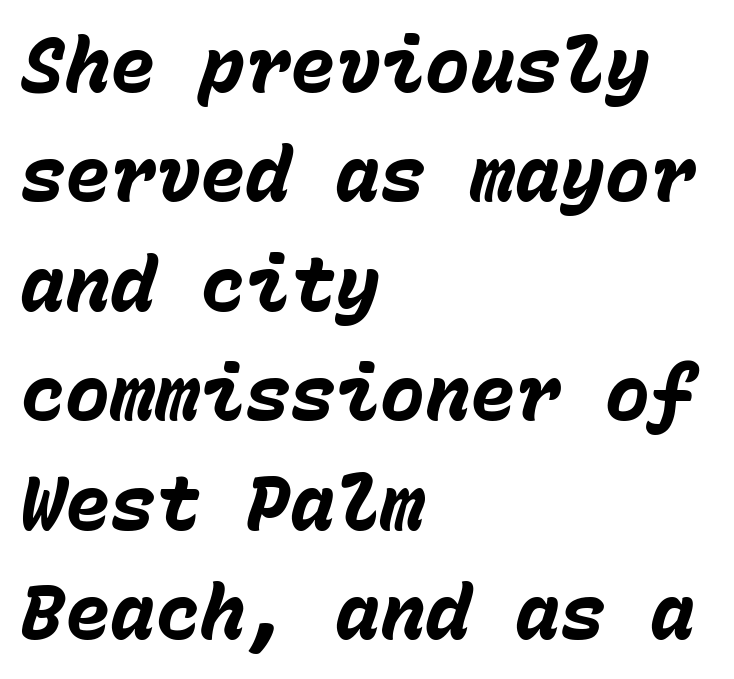
{"italic": "yes", "lean": "right", "slant_degrees": 15, "bold": "yes", "weight": "heavy", "width": "normal", "stroke_contrast": "low", "x_height": "medium", "monospaced": "yes", "underline": "no", "align": "left", "line_spacing": "normal", "line_spacing_ratio": 1.46, "letter_spacing": "normal", "letter_spacing_em": 0.0, "glyph_px": 75}
